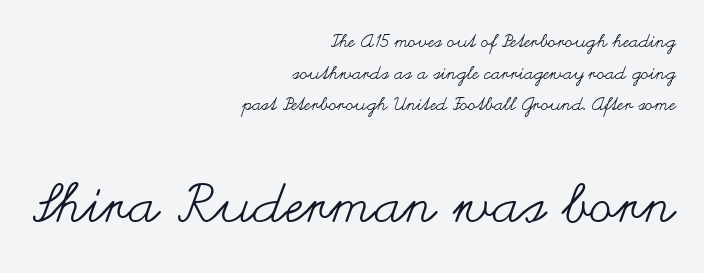
Any mark beneath the type? The region is blank. The passage is arranged like a letterhead date or caption credit — flush right. This reads as an unemphasized weight, regular at the heaviest. The passage shown begins with its smaller block and ends with its larger one. The horizontal fit of the characters is conventional and even.
